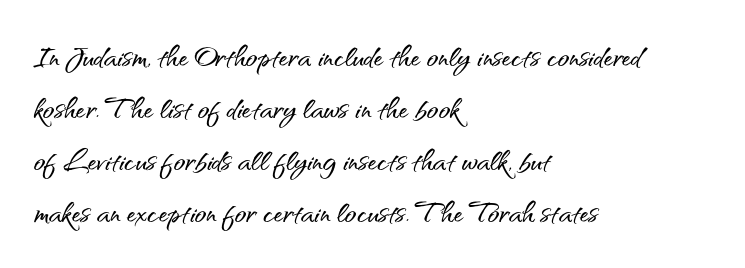
The image shows 38 px sans-serif type; set left-aligned, normal line spacing (1.37x), normal letter spacing, not underlined; medium stroke contrast and a small x-height.
